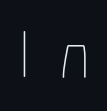
{"italic": "no", "bold": "no", "weight": "thin", "width": "condensed", "stroke_contrast": "low", "x_height": "medium", "monospaced": "no", "underline": "no", "letter_spacing": "wide", "letter_spacing_em": 0.4, "glyph_px": 74}
